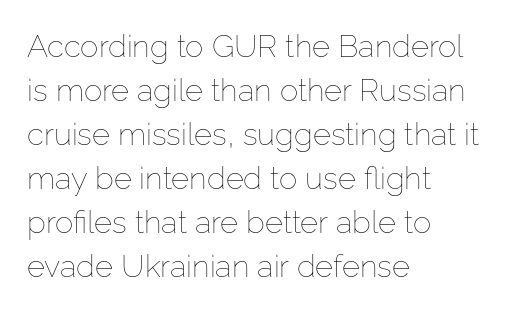
Anything drawn beneath the words? Only blank space. These lines stack with their left ends in a neat column. Character widths vary here, with narrow letters taking less room than wide ones. Weight: in the light-to-regular range. Nope, not italic — everything's standing straight.
